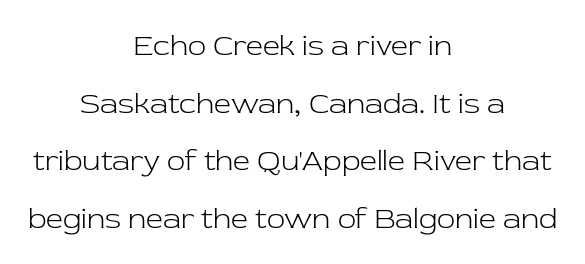
Q: Is the text bold? A: No.
Q: Is the text italic (slanted)? A: No, it is upright.
Q: Is the typeface a serif or a sans-serif typeface? A: Serif.
Q: Is the text underlined? A: No.
Q: How is the paragraph aligned? A: Centered.
Q: Is the spacing between letters normal or unusually wide? A: Normal.
Q: Is the spacing between lines tight, normal or loose? A: Loose.
Q: Width (condensed, normal, or wide)? A: Normal.
Q: Stroke contrast? A: Low.
Q: x-height? A: Medium.
Q: Monospaced? A: No.
